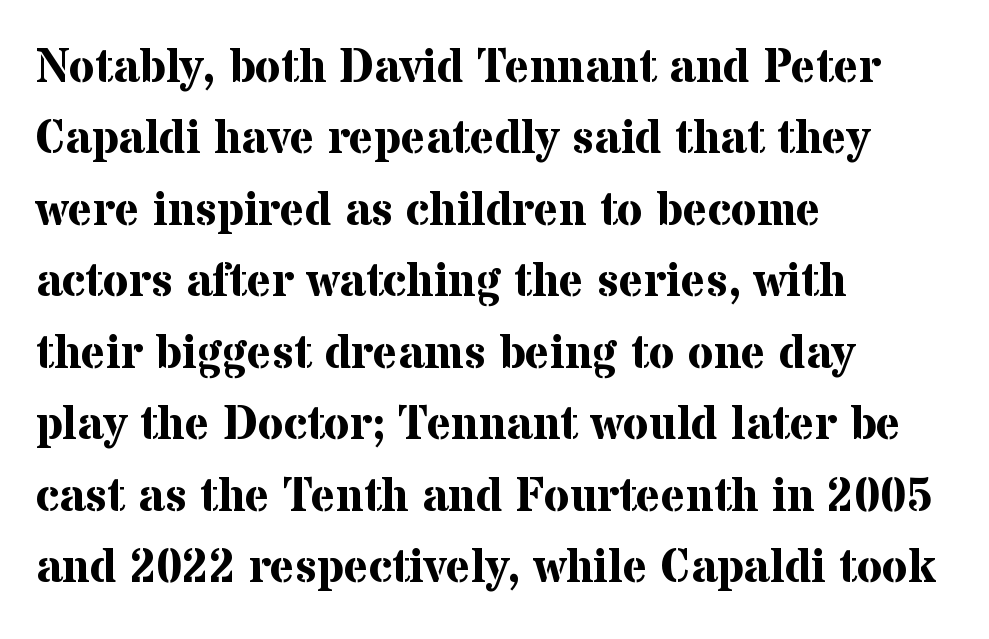
Q: Is the text bold? A: Yes.
Q: Is the text italic (slanted)? A: No, it is upright.
Q: Is the typeface a serif or a sans-serif typeface? A: Serif.
Q: Is the text underlined? A: No.
Q: How is the paragraph aligned? A: Left-aligned.
Q: Is the spacing between letters normal or unusually wide? A: Normal.
Q: Is the spacing between lines tight, normal or loose? A: Normal.
Q: Width (condensed, normal, or wide)? A: Normal.
Q: Stroke contrast? A: Medium.
Q: x-height? A: Medium.
Q: Monospaced? A: No.
